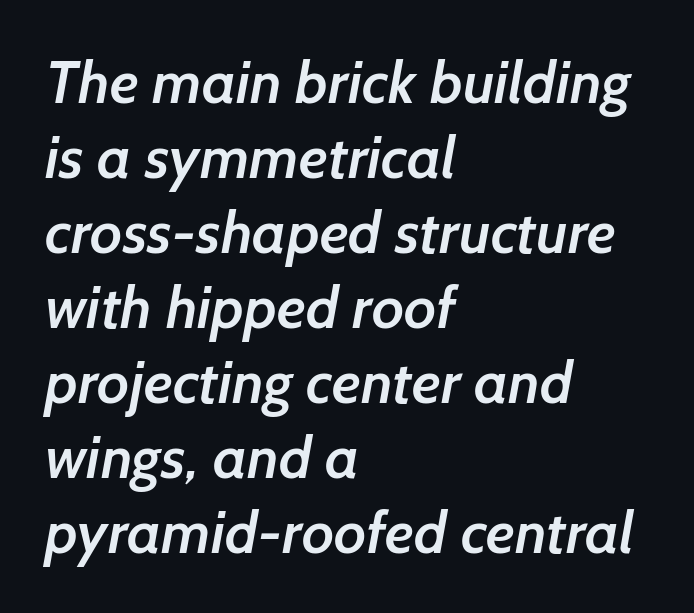
Q: Is the text bold? A: Semi-bold.
Q: Is the typeface a serif or a sans-serif typeface? A: Sans-serif.
Q: Is the text underlined? A: No.
Q: How is the paragraph aligned? A: Left-aligned.
Q: Is the spacing between letters normal or unusually wide? A: Normal.
Q: Is the spacing between lines tight, normal or loose? A: Normal.
Q: Width (condensed, normal, or wide)? A: Normal.
Q: Stroke contrast? A: Low.
Q: x-height? A: Medium.
Q: Monospaced? A: No.
